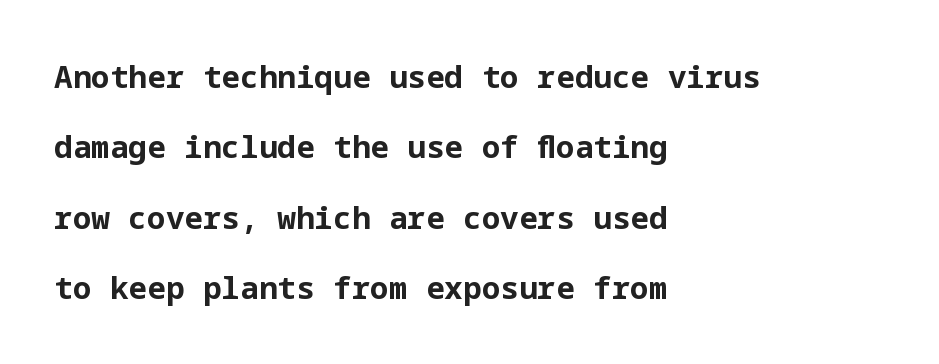
Lines of text with bare space underneath. These lines are composed in type without serifs. Casual observation: everything's shoved over to the left. You could fit nearly another row in the gap between these rows. The type is set solid horizontally, with unmodified tracking. Posture: straight, roman, zero tilt.
